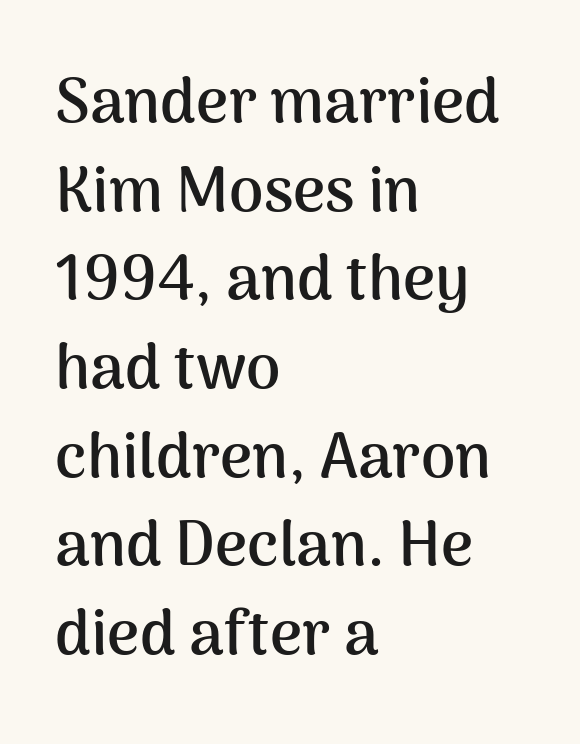
The image shows 62 px semibold sans-serif type, upright; set left-aligned, normal line spacing (1.43x), normal letter spacing, not underlined; medium stroke contrast and a medium x-height.
